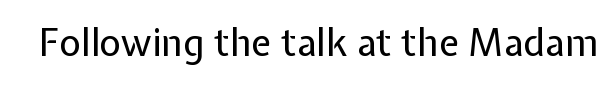
The image shows 37 px regular-weight sans-serif type, upright; set normal letter spacing, not underlined; low stroke contrast and a medium x-height.
